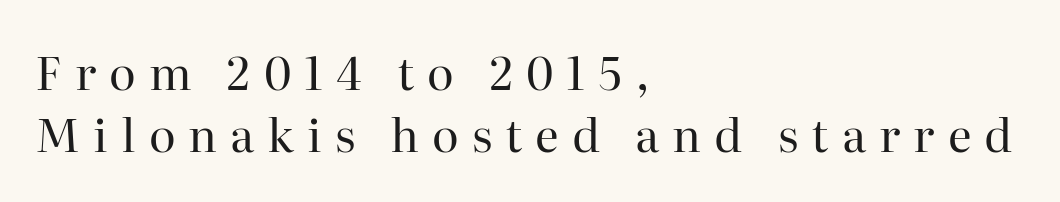
The space beneath each line is pristine and unruled. Posture: vertical. Check where the strokes stop: tiny serifs finish them off. No extra ink here — the face is not bold. This block has exactly the height ordinary leading produces. Notice how the passage keeps a crisp vertical edge on the left only.
